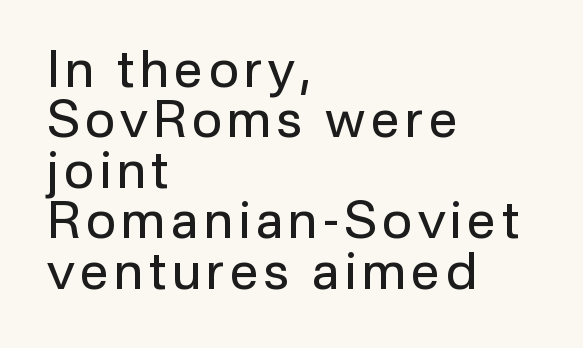
Q: Is the text bold? A: No.
Q: Is the text italic (slanted)? A: No, it is upright.
Q: Is the typeface a serif or a sans-serif typeface? A: Sans-serif.
Q: Is the text underlined? A: No.
Q: How is the paragraph aligned? A: Left-aligned.
Q: Is the spacing between lines tight, normal or loose? A: Tight.
Q: Width (condensed, normal, or wide)? A: Normal.
Q: Stroke contrast? A: Low.
Q: x-height? A: Medium.
Q: Monospaced? A: No.
